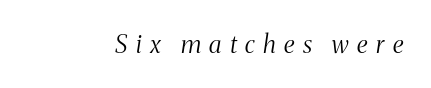
The lettering tilts uniformly, giving the passage an italic look. In terms of letterspacing, this is a distinctly airy, spread setting. Underline: absent. Bold? No — there's no thickening of the strokes.
